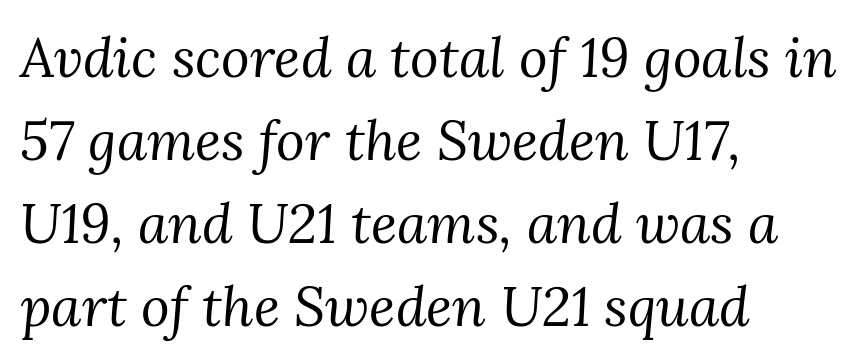
A serif font was chosen for this passage. Think standard paragraph weight, or any step lighter than that. Here the designer chose a conventional face with non-uniform glyph widths. The glyphs look as if they've been sheared to an angle. Each line starts at the same left margin while the right side varies. The horizontal fit of the characters is conventional and even.
